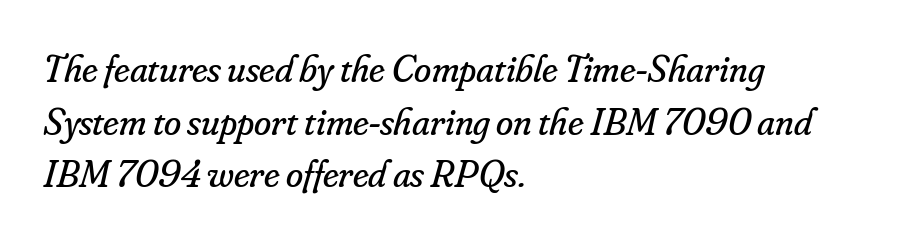
Q: Is the text bold? A: No.
Q: Is the text italic (slanted)? A: Yes, it leans right by about 16 degrees.
Q: Is the typeface a serif or a sans-serif typeface? A: Serif.
Q: Is the text underlined? A: No.
Q: How is the paragraph aligned? A: Left-aligned.
Q: Is the spacing between letters normal or unusually wide? A: Normal.
Q: Is the spacing between lines tight, normal or loose? A: Normal.
Q: Width (condensed, normal, or wide)? A: Normal.
Q: Stroke contrast? A: Low.
Q: x-height? A: Small.
Q: Monospaced? A: No.
